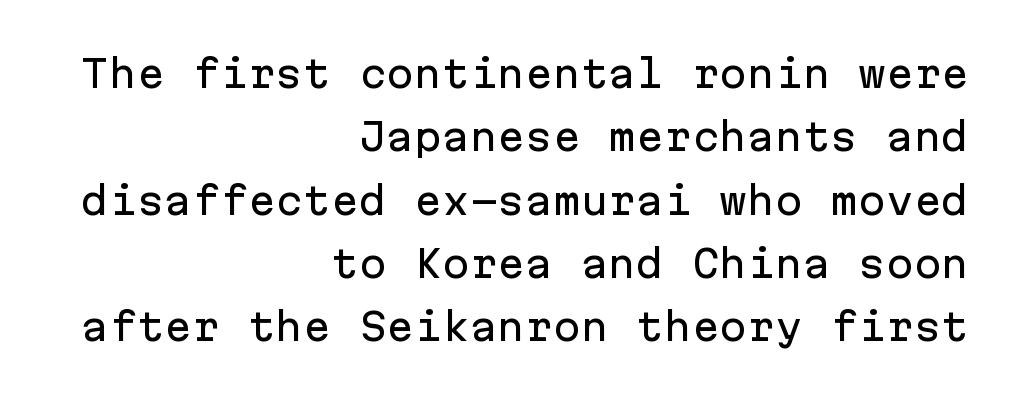
{"serif": "no", "italic": "no", "width": "normal", "stroke_contrast": "low", "x_height": "medium", "monospaced": "yes", "underline": "no", "align": "right", "line_spacing_ratio": 1.71, "letter_spacing": "normal", "letter_spacing_em": 0.0, "glyph_px": 37}
